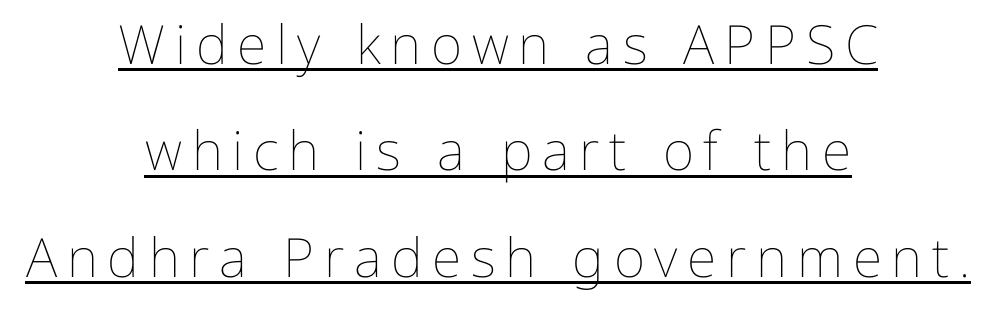
The image shows 54 px thin type, upright; set centered, loose line spacing (1.97x), underlined; low stroke contrast and a medium x-height.
